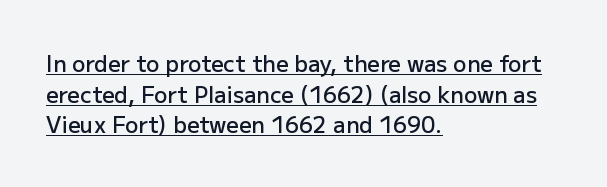
The image shows 22 px text type, upright; set left-aligned, normal line spacing (1.39x), normal letter spacing, underlined.
